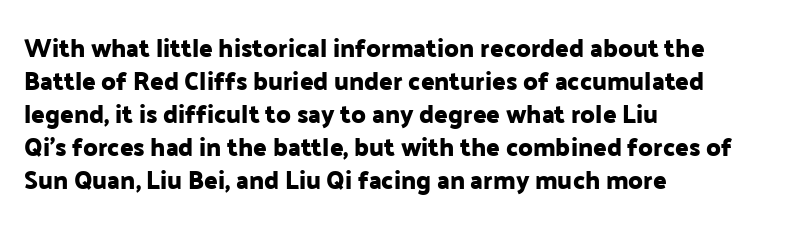
{"italic": "no", "underline": "no", "align": "left", "line_spacing": "normal", "line_spacing_ratio": 1.32, "letter_spacing": "normal", "letter_spacing_em": 0.0, "glyph_px": 25}
